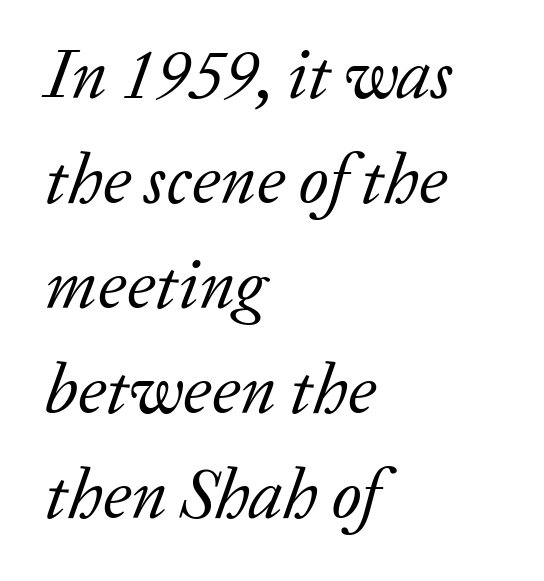
The image shows 70 px regular-weight serif type, italic (leaning right); set left-aligned, normal line spacing (1.5x), normal letter spacing, not underlined; low stroke contrast and a medium x-height.
